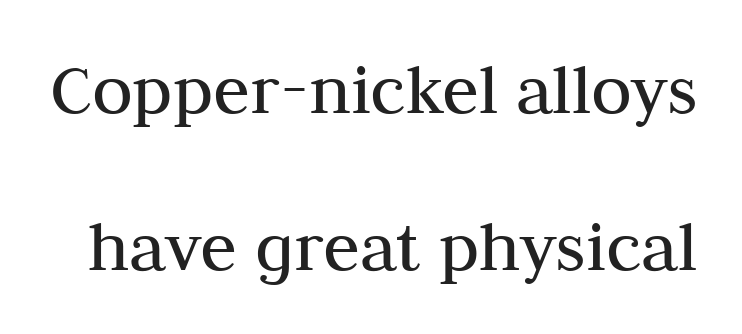
The passage shown is typed in a proportional face where columns would drift. Weight: in the light-to-regular range. Nobody drew a line under any word here. When letters stand straight like this, we call the style roman or upright. This block would shrink considerably if given ordinary leading; it's expanded now.
